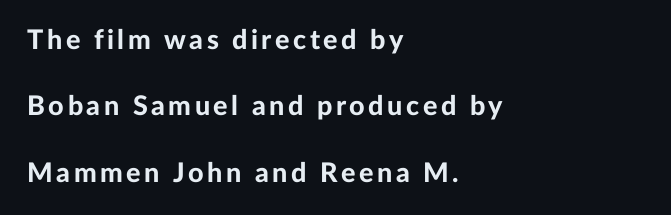
The image shows 27 px bold type, upright; set left-aligned, loose line spacing (2.46x), not underlined.
